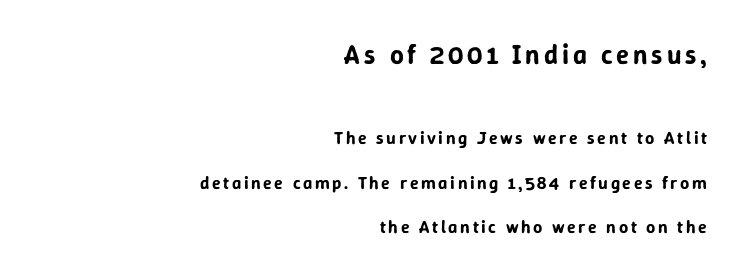
Underlining? Definitely not there. Nope, not italic — everything's standing straight. Compared with a flush-left layout, this one pins lines to the opposite, right side. Successive baselines arrive slowly, with a big drop between each.
